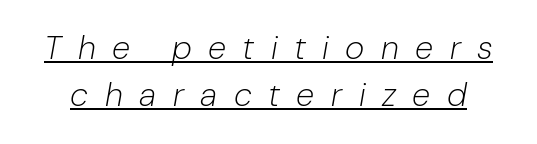
Q: Is the text bold? A: No.
Q: Is the text italic (slanted)? A: Yes, it leans right by about 10 degrees.
Q: Is the text underlined? A: Yes.
Q: Is the spacing between letters normal or unusually wide? A: Unusually wide.
Q: Is the spacing between lines tight, normal or loose? A: Normal.
Q: Width (condensed, normal, or wide)? A: Normal.
Q: Stroke contrast? A: Low.
Q: x-height? A: Medium.
Q: Monospaced? A: No.
